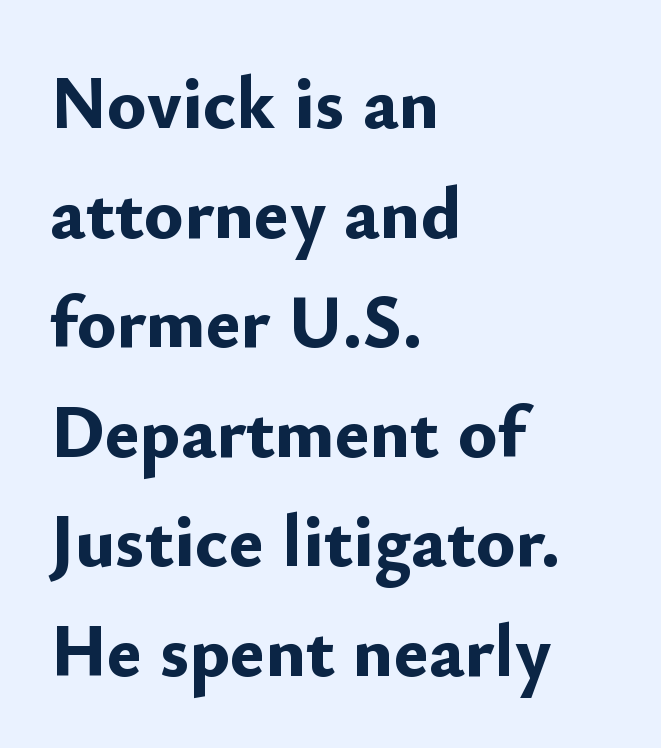
Q: Is the text bold? A: Yes.
Q: Is the text italic (slanted)? A: No, it is upright.
Q: Is the typeface a serif or a sans-serif typeface? A: Sans-serif.
Q: Is the text underlined? A: No.
Q: How is the paragraph aligned? A: Left-aligned.
Q: Is the spacing between letters normal or unusually wide? A: Normal.
Q: Is the spacing between lines tight, normal or loose? A: Normal.
Q: Width (condensed, normal, or wide)? A: Normal.
Q: Stroke contrast? A: Low.
Q: x-height? A: Small.
Q: Monospaced? A: No.
